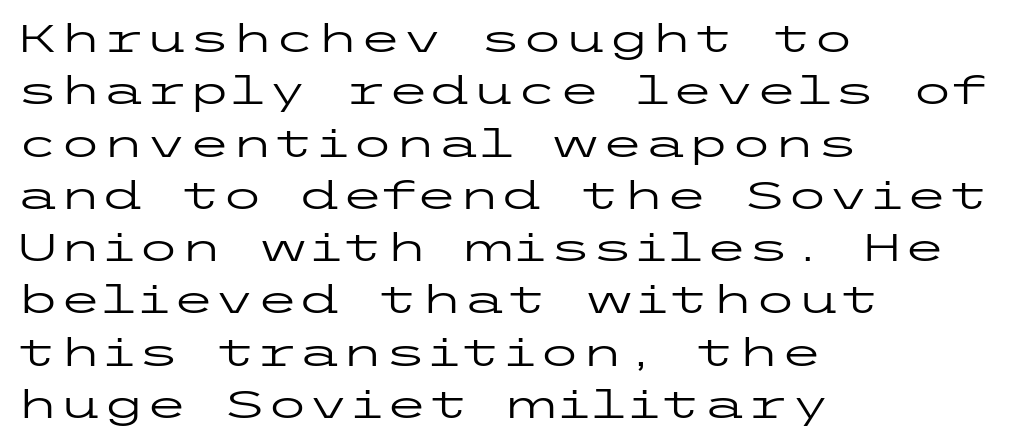
The image shows 39 px regular-weight, wide sans-serif type, upright; set left-aligned, normal line spacing (1.34x), normal letter spacing, not underlined; low stroke contrast and a medium x-height.
